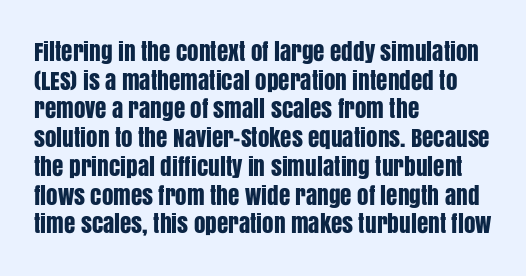
Quick note: not italic, upright. The letters sit at their default tracking, neither squeezed nor spread. The space between consecutive lines is moderate. This sample is left-justified, so line endings fall wherever the words run out. The string is rendered with underlining switched off.
